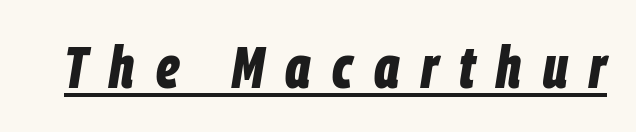
Q: Is the text bold? A: Yes.
Q: Is the text italic (slanted)? A: Yes, it leans right by about 9 degrees.
Q: Is the text underlined? A: Yes.
Q: Is the spacing between letters normal or unusually wide? A: Unusually wide.
Q: Width (condensed, normal, or wide)? A: Condensed.
Q: Stroke contrast? A: Low.
Q: x-height? A: Large.
Q: Monospaced? A: No.
